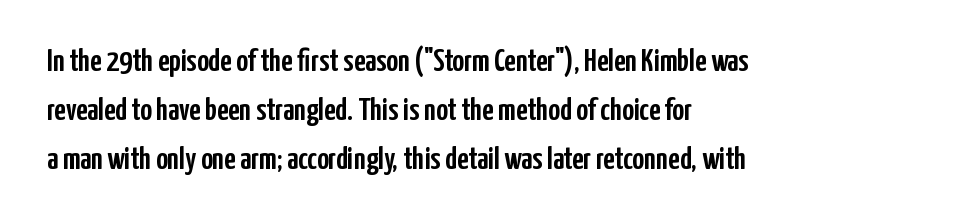
{"serif": "no", "italic": "no", "width": "condensed", "stroke_contrast": "low", "x_height": "medium", "monospaced": "no", "underline": "no", "align": "left", "line_spacing": "normal", "line_spacing_ratio": 1.53, "letter_spacing": "normal", "letter_spacing_em": 0.0, "glyph_px": 32}
